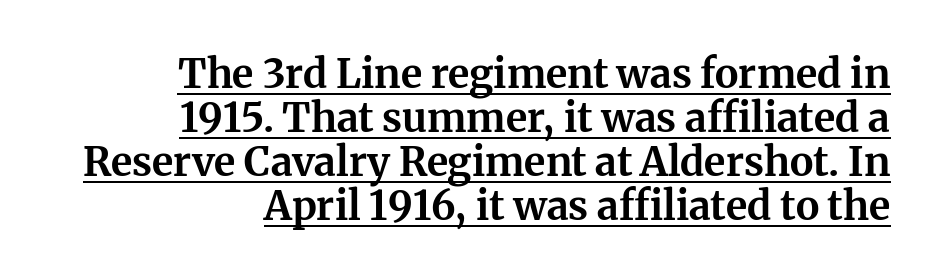
The horizontal fit of the characters is conventional and even. Character widths vary here, with narrow letters taking less room than wide ones. This sample uses an upright cut, with every glyph sitting square on the baseline. You can see a thin bar hugging the bottom of the glyphs. I'd call this a serif setting — the letters wear small feet. The face used here has the dense, thick strokes of a bold.
